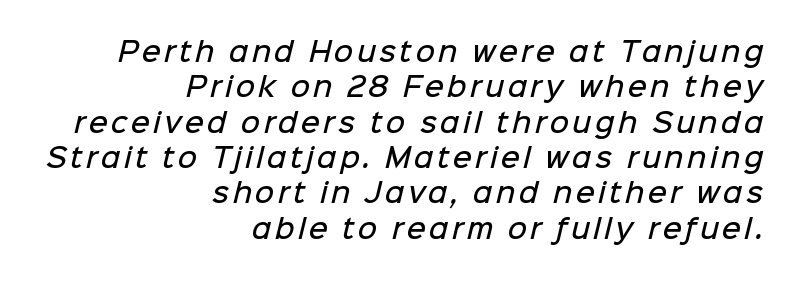
The sample has been set in demibold, a notch under bold. This block has exactly the height ordinary leading produces. Words float on clear page, feet unadorned. Compared with a flush-left layout, this one pins lines to the opposite, right side.
